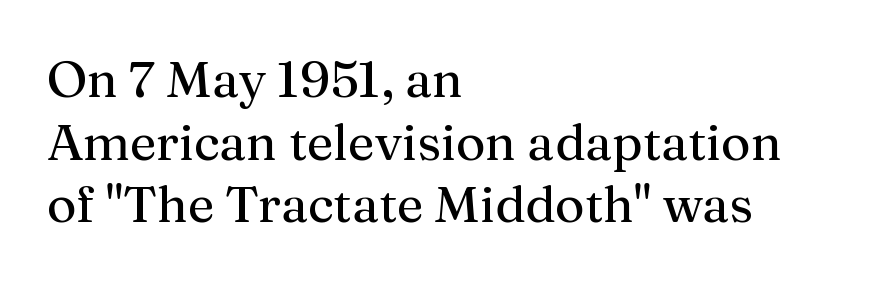
Posture: vertical. Character widths vary here, with narrow letters taking less room than wide ones. Stroke terminals: seriffed. This is not heavy type; no bold has been used. A bare baseline throughout the passage. Leftover space on each line is placed entirely after the last word.
